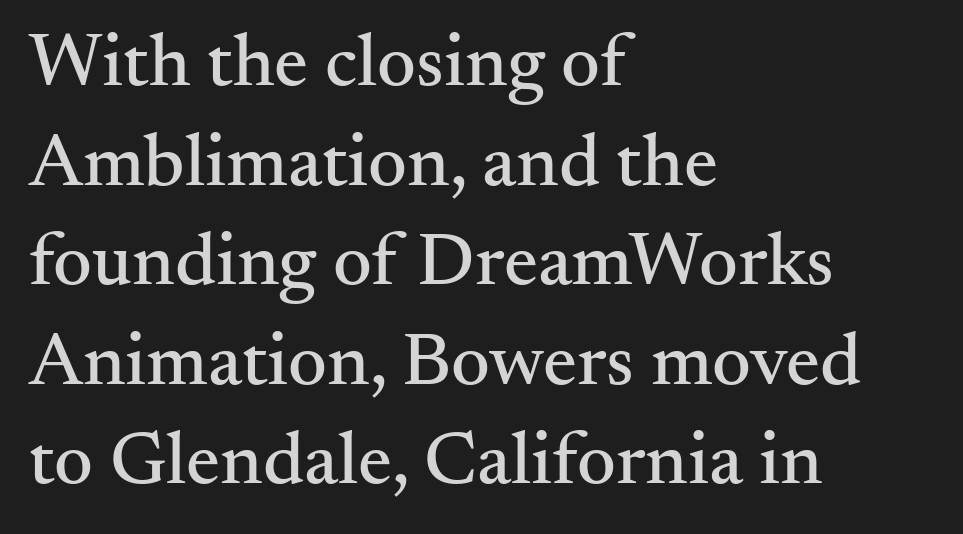
{"serif": "yes", "italic": "no", "width": "normal", "stroke_contrast": "medium", "x_height": "small", "monospaced": "no", "underline": "no", "align": "left", "line_spacing": "normal", "line_spacing_ratio": 1.31, "letter_spacing": "normal", "letter_spacing_em": 0.0, "glyph_px": 76}
